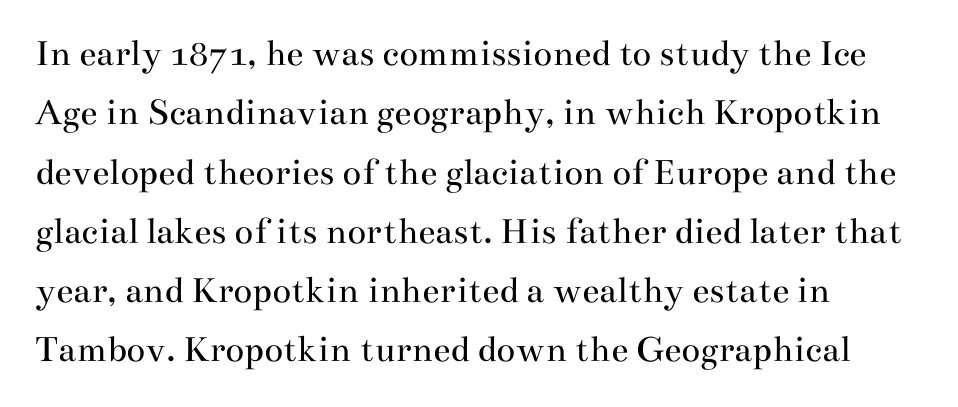
{"serif": "yes", "italic": "no", "bold": "no", "weight": "regular", "width": "wide", "stroke_contrast": "medium", "x_height": "small", "monospaced": "no", "underline": "no", "align": "left", "line_spacing": "normal", "line_spacing_ratio": 1.52, "letter_spacing": "normal", "letter_spacing_em": 0.0, "glyph_px": 39}
